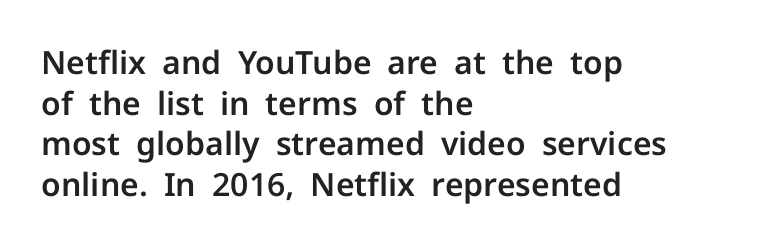
Q: Is the text italic (slanted)? A: No, it is upright.
Q: Is the typeface a serif or a sans-serif typeface? A: Sans-serif.
Q: Is the text underlined? A: No.
Q: How is the paragraph aligned? A: Left-aligned.
Q: Is the spacing between letters normal or unusually wide? A: Normal.
Q: Is the spacing between lines tight, normal or loose? A: Normal.
Q: Width (condensed, normal, or wide)? A: Normal.
Q: Stroke contrast? A: Low.
Q: x-height? A: Medium.
Q: Monospaced? A: No.
